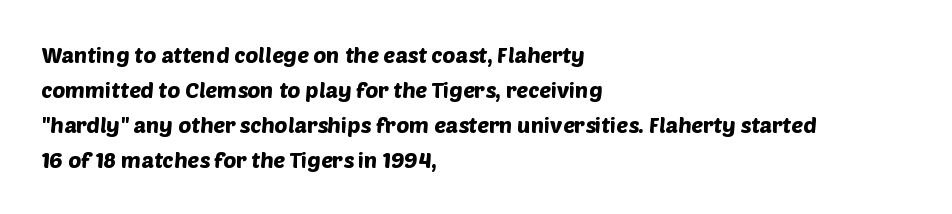
Layout note: lines flush left. Descenders are the only things crossing below the line. The vertical gap from one line to the next is medium. Caption: standard tracking, unaltered.
